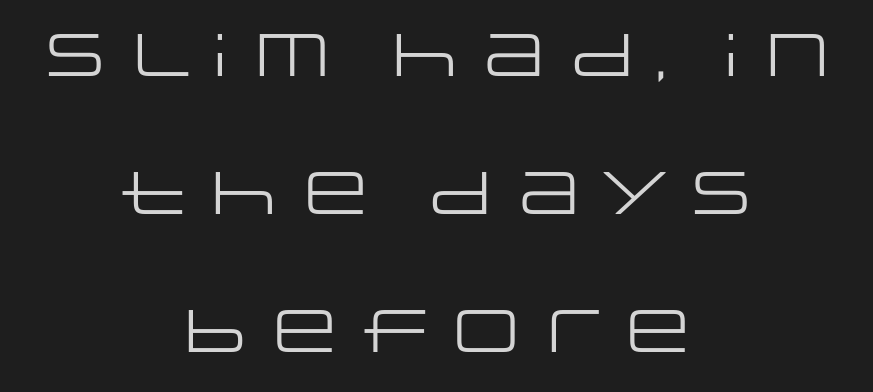
{"serif": "no", "italic": "no", "bold": "no", "weight": "regular", "width": "wide", "stroke_contrast": "low", "x_height": "large", "monospaced": "no", "underline": "no", "align": "center", "line_spacing": "loose", "line_spacing_ratio": 2.3, "letter_spacing": "normal", "letter_spacing_em": 0.0, "glyph_px": 60}
